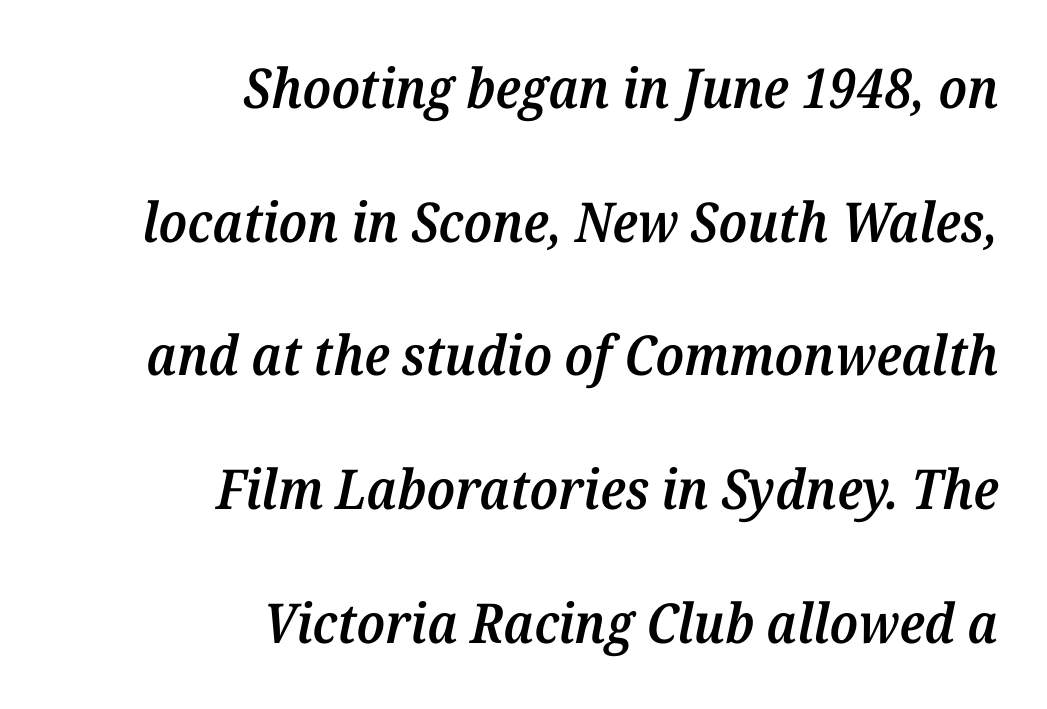
{"serif": "yes", "italic": "yes", "lean": "right", "slant_degrees": 12, "bold": "semi", "weight": "semibold", "width": "normal", "stroke_contrast": "medium", "x_height": "medium", "monospaced": "no", "underline": "no", "align": "right", "line_spacing": "loose", "line_spacing_ratio": 2.43, "letter_spacing": "normal", "letter_spacing_em": 0.0, "glyph_px": 55}
